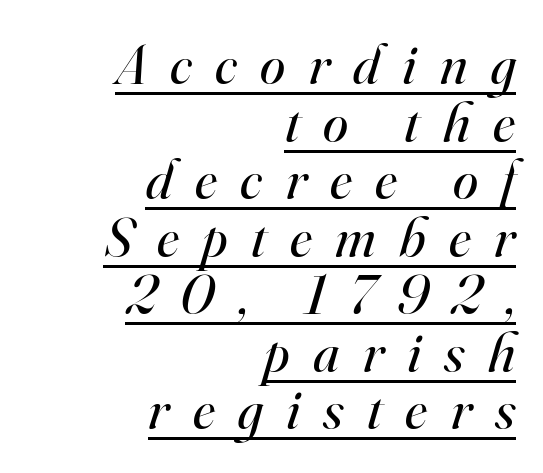
Q: Is the text bold? A: No.
Q: Is the text italic (slanted)? A: Yes, it leans right by about 16 degrees.
Q: Is the typeface a serif or a sans-serif typeface? A: Serif.
Q: Is the text underlined? A: Yes.
Q: How is the paragraph aligned? A: Right-aligned.
Q: Is the spacing between letters normal or unusually wide? A: Unusually wide.
Q: Is the spacing between lines tight, normal or loose? A: Tight.
Q: Width (condensed, normal, or wide)? A: Normal.
Q: Stroke contrast? A: High.
Q: x-height? A: Small.
Q: Monospaced? A: No.
